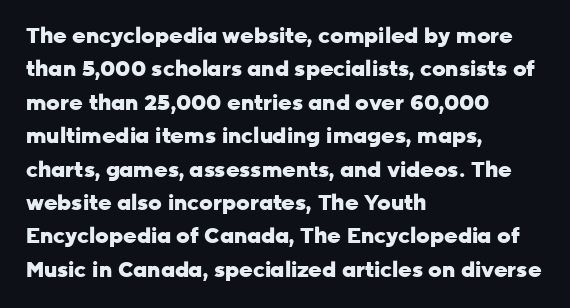
The image shows 21 px bold type, upright; set left-aligned, normal line spacing (1.59x), normal letter spacing, not underlined.
